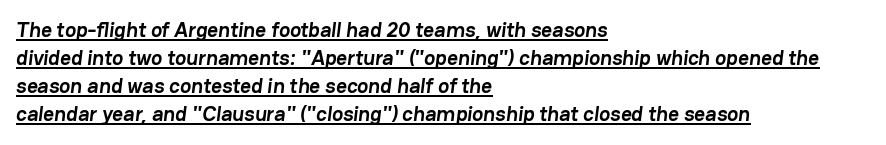
{"bold": "yes", "underline": "yes", "align": "left", "line_spacing": "normal", "line_spacing_ratio": 1.34, "letter_spacing": "normal", "letter_spacing_em": 0.0, "glyph_px": 21}
